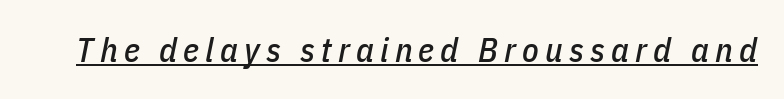
Students, observe the line beneath the letters — that is underlining. Is this a fixed-width face? No — the glyphs have proportional, varying widths. Does the lettering tilt? It does — this is italic.
